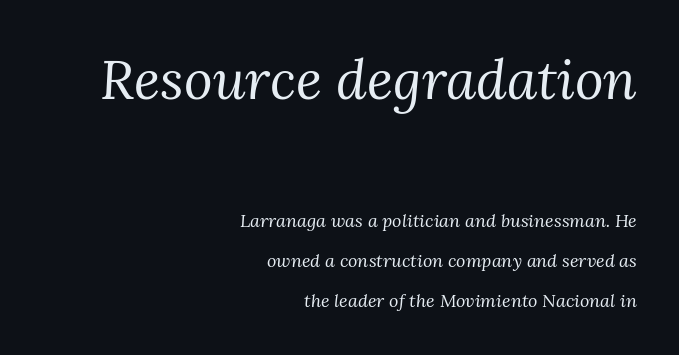
{"serif": "yes", "italic": "yes", "lean": "right", "slant_degrees": 3, "bold": "no", "weight": "regular", "width": "normal", "stroke_contrast": "medium", "x_height": "medium", "monospaced": "no", "underline": "no", "align": "right", "line_spacing": "loose", "line_spacing_ratio": 2.22, "letter_spacing": "normal", "letter_spacing_em": 0.0, "larger_block": "first", "size_ratio": 3.06, "glyph_px": 55}
